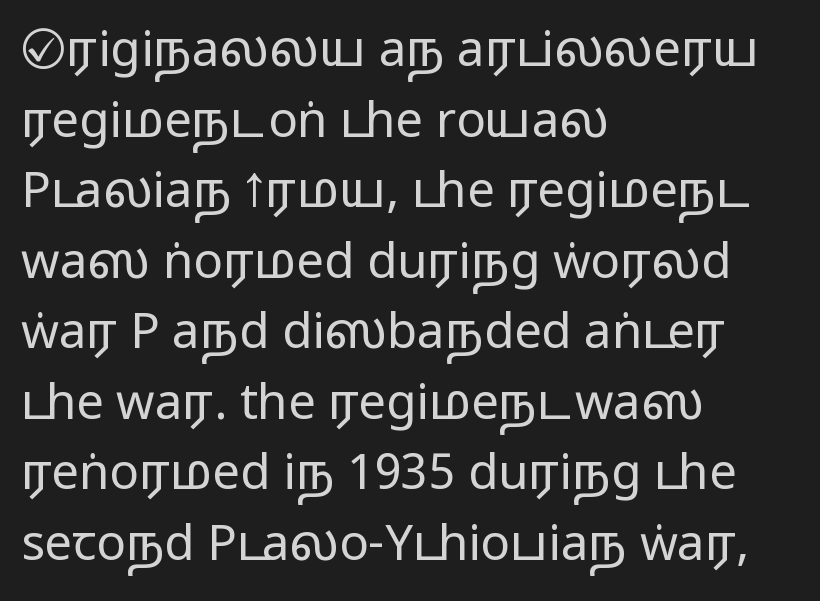
Examine the stroke ends and you'll find no serifs. Reading down the column, the eye jumps a familiar distance to each next line. A student would call this left alignment; a typographer would say flush left, rag right. The typeface has the unassuming heft of standard copy or less. Proportional: the letters do not fall into vertical columns. Default kerning and tracking; the words read as compact shapes.
